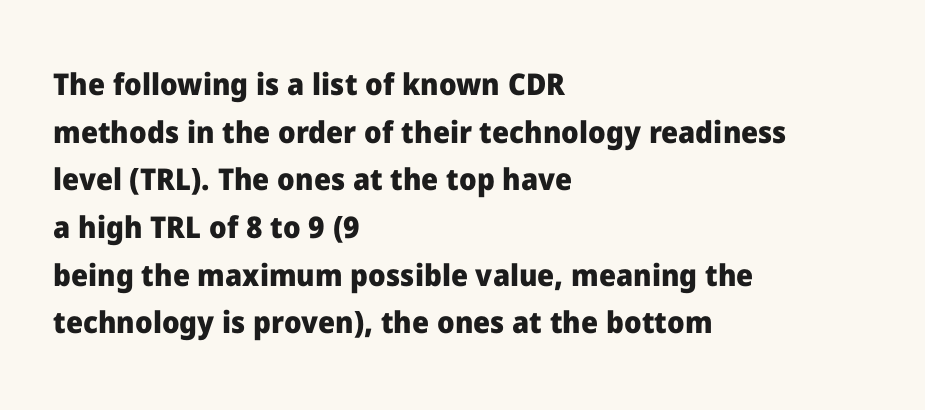
{"serif": "no", "italic": "no", "bold": "yes", "weight": "heavy", "width": "normal", "stroke_contrast": "low", "x_height": "medium", "monospaced": "no", "underline": "no", "align": "left", "line_spacing": "normal", "line_spacing_ratio": 1.59, "letter_spacing": "normal", "letter_spacing_em": 0.0, "glyph_px": 30}
